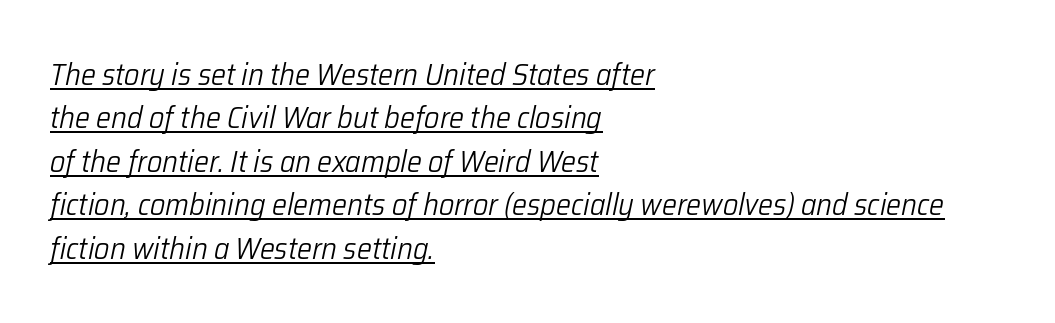
A baseline rule has been typeset under these characters. The rendering applies a slant to the glyphs. The font sits on the lighter half of the weight spectrum, regular included. The rendering anchors every line to the left-hand side.
